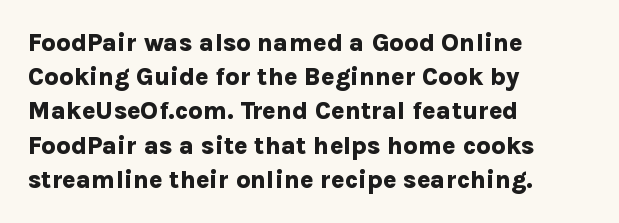
The lines in this sample share a left origin and differ only in where they stop. Summary of vertical rhythm: regular, with standard interline spacing. Italic: no, the glyphs are upright roman. The letterforms sit shoulder to shoulder at normal distance. Set as a true bold cut, around the 700 mark. The baseline area is clear.
